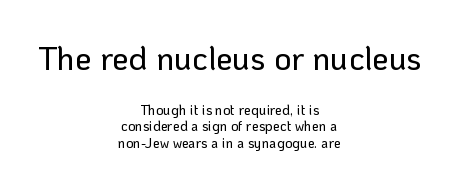
This sample uses a sans-serif face. The passage shown has conventional tracking throughout. A roman cut, with each character standing at attention. The passage shown is typed in a proportional face where columns would drift. Clear beneath every line of the passage. Larger block? The one above; the one below is distinctly smaller.
